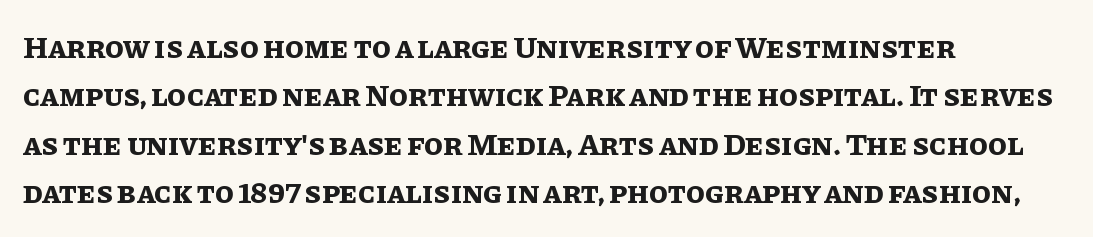
{"italic": "no", "bold": "yes", "weight": "bold", "width": "normal", "stroke_contrast": "low", "x_height": "large", "monospaced": "no", "underline": "no", "align": "left", "line_spacing": "normal", "line_spacing_ratio": 1.56, "letter_spacing": "normal", "letter_spacing_em": 0.0, "glyph_px": 31}
